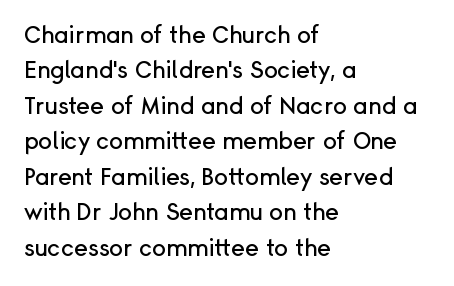
Q: Is the text italic (slanted)? A: No, it is upright.
Q: Is the text underlined? A: No.
Q: How is the paragraph aligned? A: Left-aligned.
Q: Is the spacing between letters normal or unusually wide? A: Normal.
Q: Is the spacing between lines tight, normal or loose? A: Normal.
